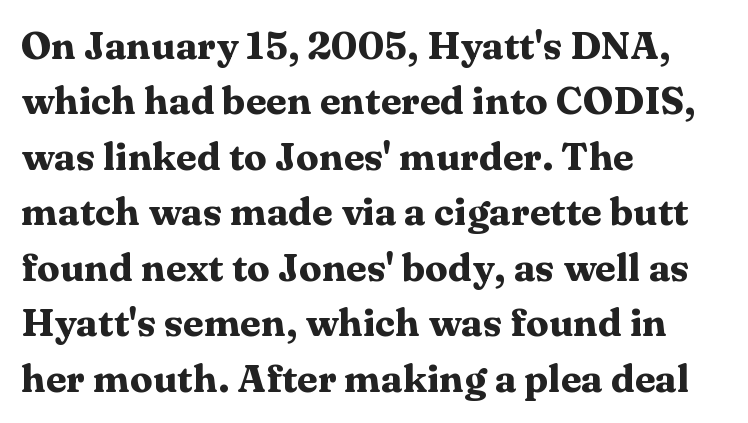
{"serif": "yes", "italic": "no", "bold": "yes", "weight": "heavy", "width": "wide", "stroke_contrast": "medium", "x_height": "medium", "monospaced": "no", "underline": "no", "align": "left", "line_spacing": "normal", "line_spacing_ratio": 1.46, "letter_spacing": "normal", "letter_spacing_em": 0.0, "glyph_px": 38}
